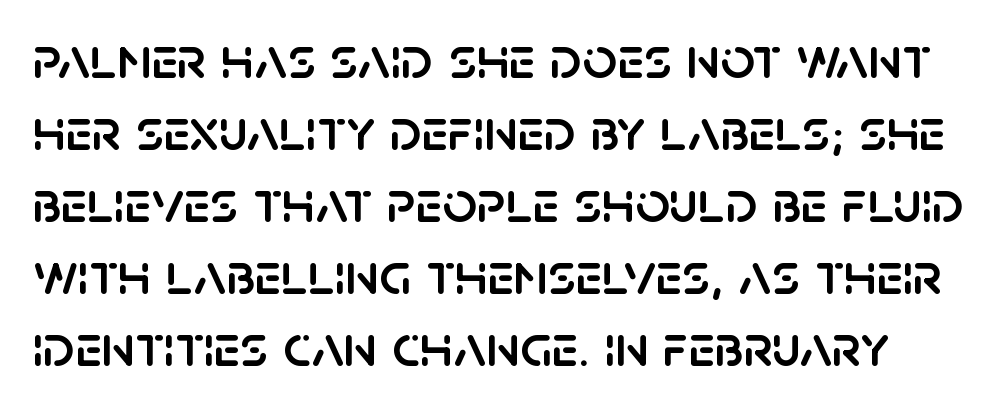
The image shows 60 px sans-serif type, upright; set line spacing 1.2x, normal letter spacing, not underlined; low stroke contrast and a large x-height.
